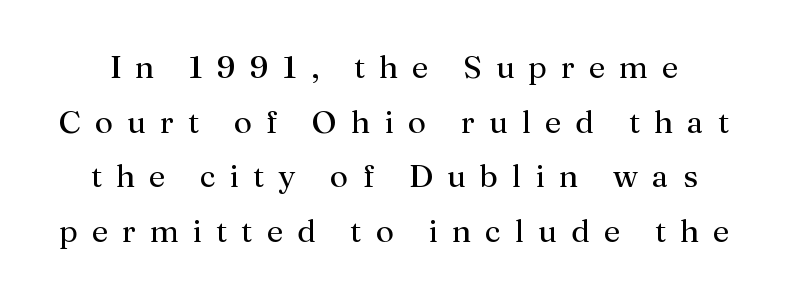
Q: Is the text bold? A: No.
Q: Is the text italic (slanted)? A: No, it is upright.
Q: Is the typeface a serif or a sans-serif typeface? A: Serif.
Q: Is the text underlined? A: No.
Q: Is the spacing between letters normal or unusually wide? A: Unusually wide.
Q: Width (condensed, normal, or wide)? A: Normal.
Q: Stroke contrast? A: Medium.
Q: x-height? A: Medium.
Q: Monospaced? A: No.
